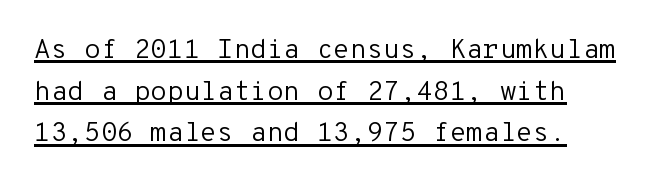
Weight: regular or lighter. If you measured baseline to baseline, you'd find a middling distance. Is there an underline? Yes — a line sits under the letters. Italic? Not at all — the glyphs are vertical. No extra tracking has been applied to these lines.
